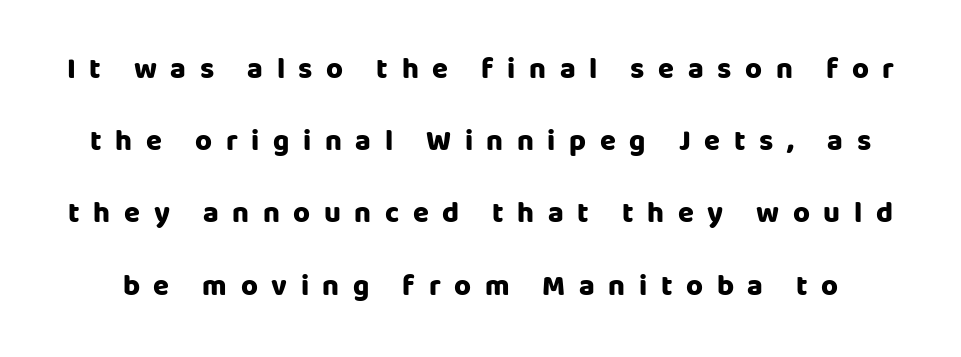
Q: Is the text bold? A: Yes.
Q: Is the text italic (slanted)? A: No, it is upright.
Q: Is the typeface a serif or a sans-serif typeface? A: Sans-serif.
Q: Is the text underlined? A: No.
Q: Is the spacing between letters normal or unusually wide? A: Unusually wide.
Q: Is the spacing between lines tight, normal or loose? A: Loose.
Q: Width (condensed, normal, or wide)? A: Normal.
Q: Stroke contrast? A: Low.
Q: x-height? A: Large.
Q: Monospaced? A: No.
